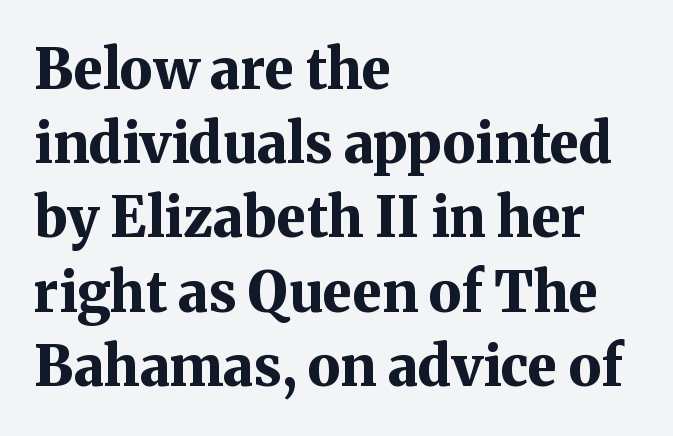
Typesetter's note: full bold, strokes at maximum text heaviness. Only glyphs here, with clear space below each row. Leading: standard. Every character sits straight up, as roman type does.
